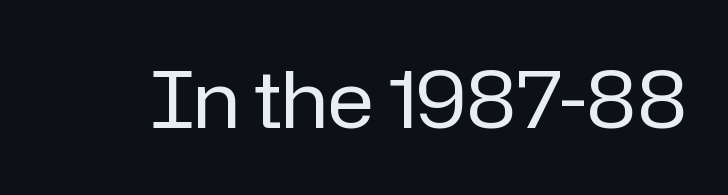
Q: Is the text bold? A: No.
Q: Is the text italic (slanted)? A: No, it is upright.
Q: Is the typeface a serif or a sans-serif typeface? A: Sans-serif.
Q: Is the text underlined? A: No.
Q: Is the spacing between letters normal or unusually wide? A: Normal.
Q: Width (condensed, normal, or wide)? A: Normal.
Q: Stroke contrast? A: Low.
Q: x-height? A: Medium.
Q: Monospaced? A: No.
